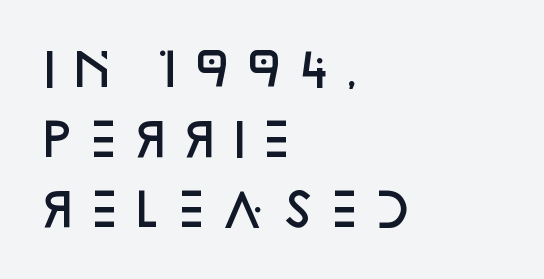
Q: Is the text bold? A: Semi-bold.
Q: Is the text italic (slanted)? A: No, it is upright.
Q: Is the typeface a serif or a sans-serif typeface? A: Sans-serif.
Q: Is the text underlined? A: No.
Q: How is the paragraph aligned? A: Left-aligned.
Q: Is the spacing between lines tight, normal or loose? A: Normal.
Q: Width (condensed, normal, or wide)? A: Normal.
Q: Stroke contrast? A: Low.
Q: x-height? A: Large.
Q: Monospaced? A: No.
